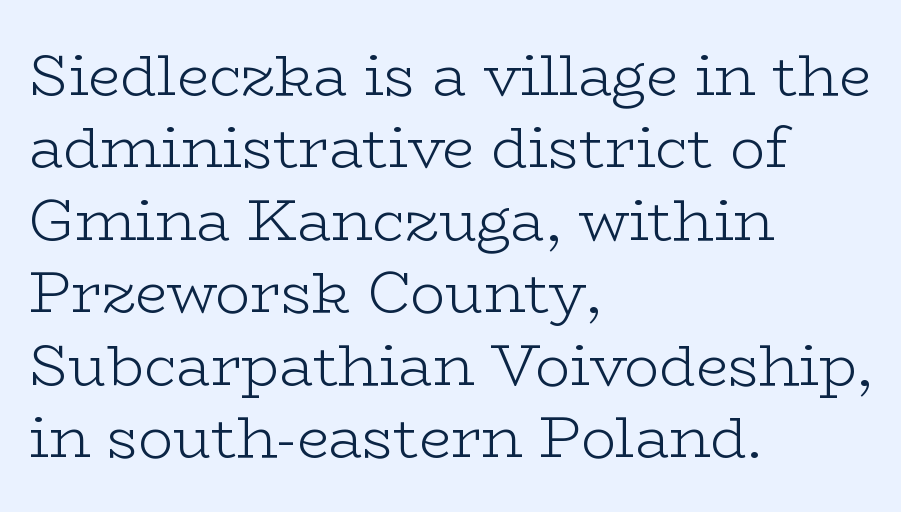
Q: Is the text bold? A: No.
Q: Is the text italic (slanted)? A: No, it is upright.
Q: Is the typeface a serif or a sans-serif typeface? A: Serif.
Q: Is the text underlined? A: No.
Q: How is the paragraph aligned? A: Left-aligned.
Q: Is the spacing between letters normal or unusually wide? A: Normal.
Q: Is the spacing between lines tight, normal or loose? A: Normal.
Q: Width (condensed, normal, or wide)? A: Wide.
Q: Stroke contrast? A: Low.
Q: x-height? A: Medium.
Q: Monospaced? A: No.
